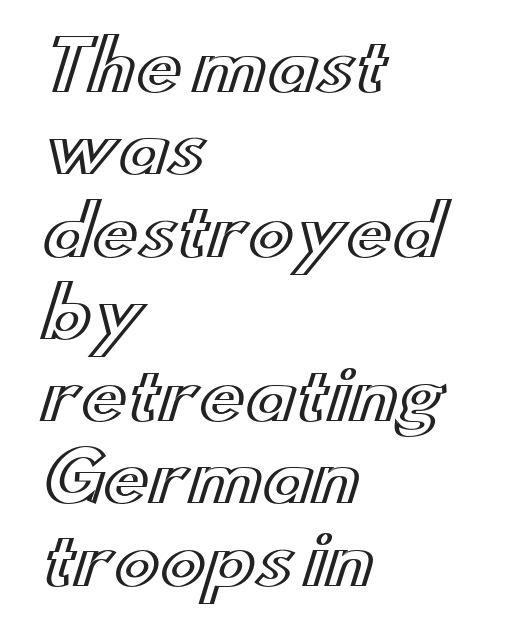
{"width": "wide", "x_height": "small", "monospaced": "no", "underline": "no", "align": "left", "line_spacing_ratio": 1.21, "letter_spacing": "normal", "letter_spacing_em": 0.0, "glyph_px": 68}
